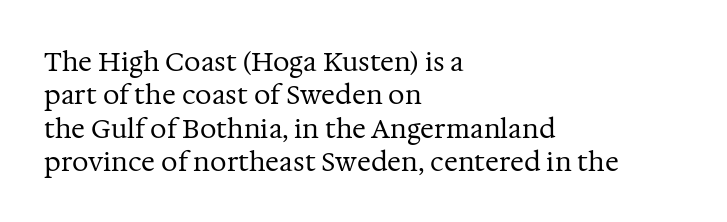
Q: Is the text bold? A: No.
Q: Is the text italic (slanted)? A: No, it is upright.
Q: Is the text underlined? A: No.
Q: How is the paragraph aligned? A: Left-aligned.
Q: Is the spacing between letters normal or unusually wide? A: Normal.
Q: Is the spacing between lines tight, normal or loose? A: Normal.
